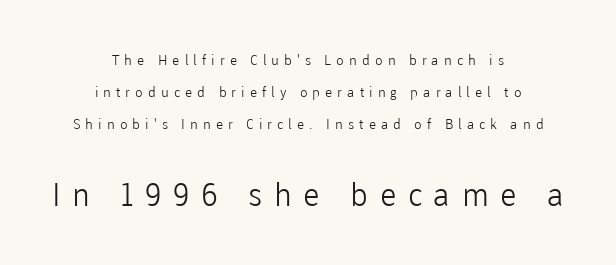
{"serif": "no", "italic": "no", "bold": "no", "weight": "light", "width": "normal", "stroke_contrast": "low", "x_height": "medium", "monospaced": "no", "underline": "no", "align": "center", "line_spacing": "loose", "line_spacing_ratio": 2.29, "letter_spacing": "wide", "letter_spacing_em": 0.36, "larger_block": "second", "size_ratio": 2.29, "glyph_px": 32}
